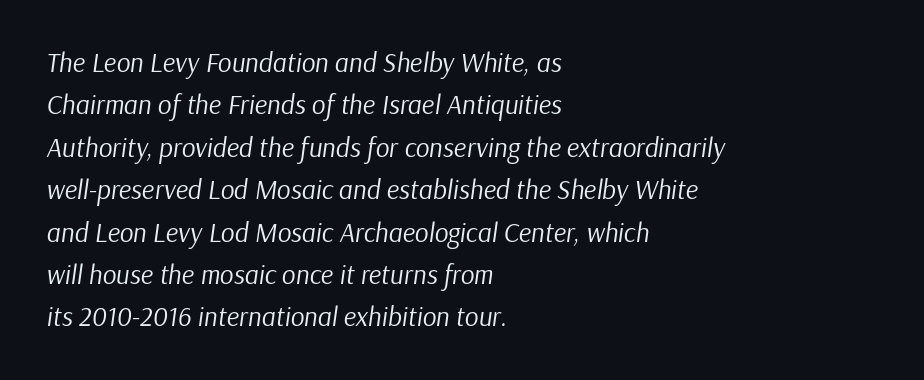
Q: Is the text bold? A: No.
Q: Is the text italic (slanted)? A: Yes, it leans right by about 9 degrees.
Q: Is the text underlined? A: No.
Q: How is the paragraph aligned? A: Left-aligned.
Q: Is the spacing between letters normal or unusually wide? A: Normal.
Q: Is the spacing between lines tight, normal or loose? A: Normal.
